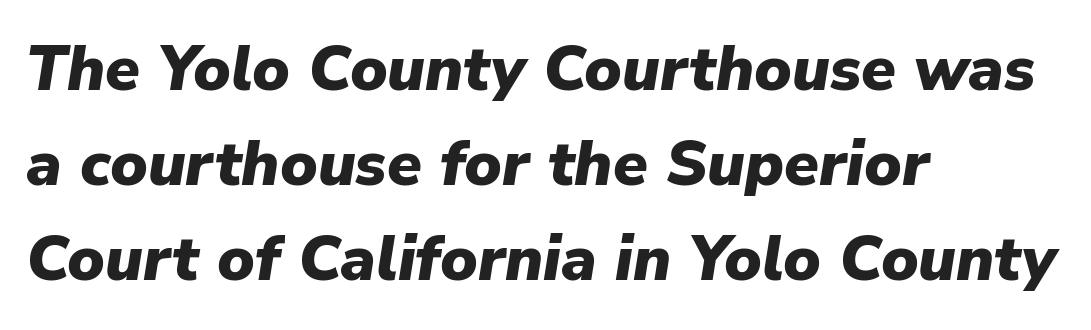
Compared with typical paragraphs, the rows here are spaced about the same. The strokes are fattened all the way to bold. Type without underlining. Designer's note — italics engaged. Tracking value appears to be zero — textbook default spacing. The rendering anchors every line to the left-hand side.
